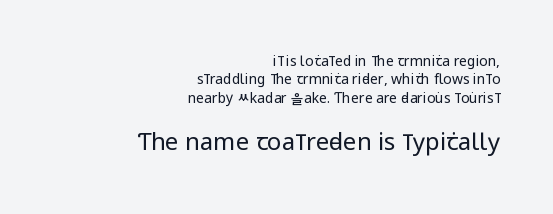
Q: Is the text bold? A: No.
Q: Is the text italic (slanted)? A: No, it is upright.
Q: Is the text underlined? A: No.
Q: How is the paragraph aligned? A: Right-aligned.
Q: Is the spacing between letters normal or unusually wide? A: Normal.
Q: Is the spacing between lines tight, normal or loose? A: Normal.
Q: Which block of text is set in a larger size, the first (top) or the second (bottom)? A: The second (bottom) one.
